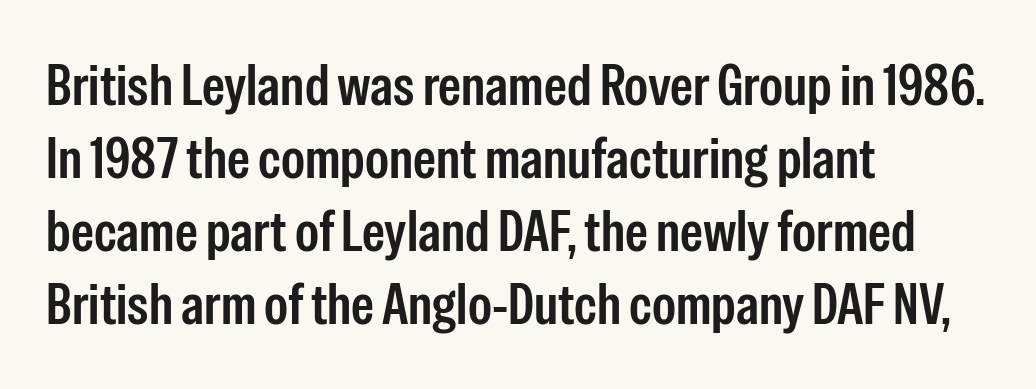
The image shows 58 px condensed sans-serif type, upright; set left-aligned, normal line spacing (1.26x), normal letter spacing, not underlined; low stroke contrast and a medium x-height.
